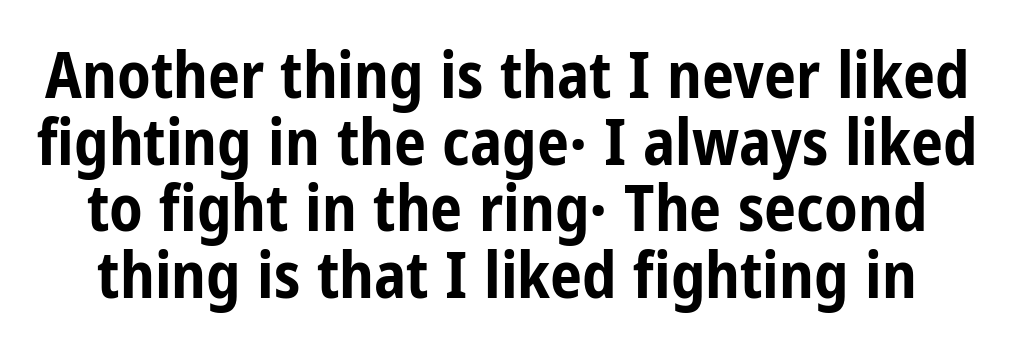
{"serif": "no", "italic": "no", "bold": "yes", "weight": "bold", "width": "condensed", "stroke_contrast": "low", "x_height": "medium", "monospaced": "no", "underline": "no", "line_spacing": "tight", "line_spacing_ratio": 1.04, "letter_spacing": "normal", "letter_spacing_em": 0.0, "glyph_px": 64}
